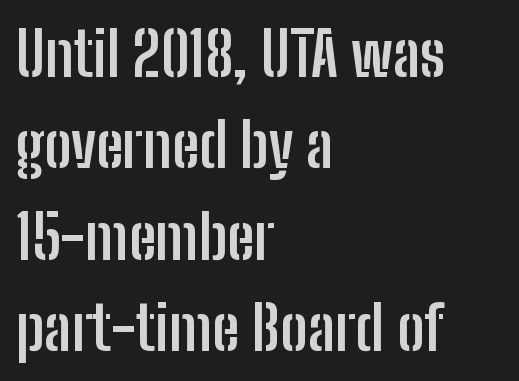
The vertical gap from one line to the next is medium. Lines of text with bare space underneath. Grotesque or geometric, the face here clearly has no serifs. Default kerning and tracking; the words read as compact shapes.
